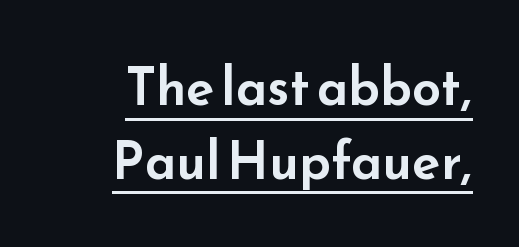
{"serif": "no", "italic": "no", "width": "wide", "stroke_contrast": "low", "x_height": "small", "monospaced": "no", "underline": "yes", "align": "right", "line_spacing": "normal", "line_spacing_ratio": 1.42, "letter_spacing": "normal", "letter_spacing_em": 0.0, "glyph_px": 52}
